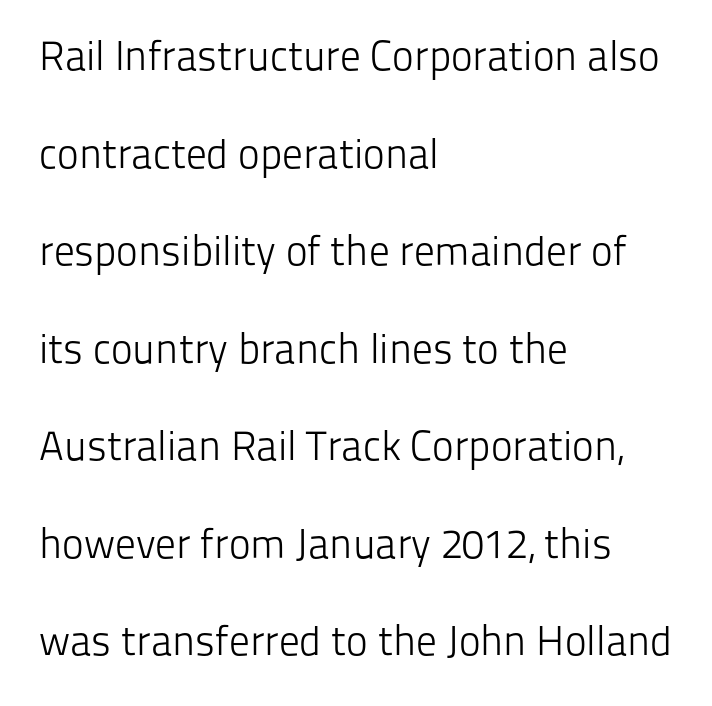
{"serif": "no", "italic": "no", "bold": "no", "weight": "light", "width": "normal", "stroke_contrast": "low", "x_height": "medium", "monospaced": "no", "underline": "no", "align": "left", "line_spacing": "loose", "line_spacing_ratio": 2.38, "letter_spacing": "normal", "letter_spacing_em": 0.0, "glyph_px": 41}
